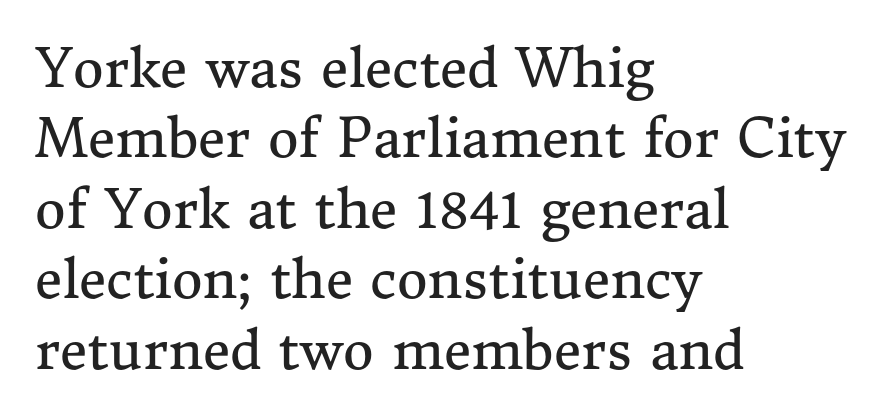
This sample uses an upright cut, with every glyph sitting square on the baseline. Students, observe: this is what conventionally led text looks like. Serif or sans? Serif — the stroke terminals have little feet. A typesetter would call this proportional, since set widths differ per character. The zone under the glyphs is completely vacant.
